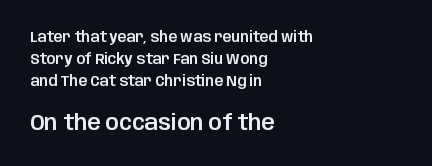
{"italic": "no", "underline": "no", "align": "left", "line_spacing": "normal", "line_spacing_ratio": 1.57, "letter_spacing": "normal", "letter_spacing_em": 0.0, "larger_block": "second", "size_ratio": 1.5, "glyph_px": 21}
